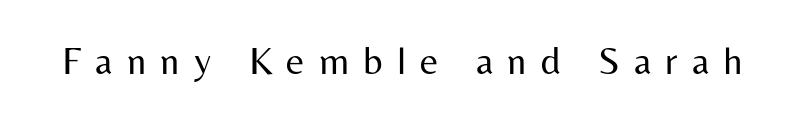
The image shows 39 px regular-weight sans-serif type, upright; set unusually wide letter spacing (+0.36 em), not underlined; medium stroke contrast and a medium x-height.
